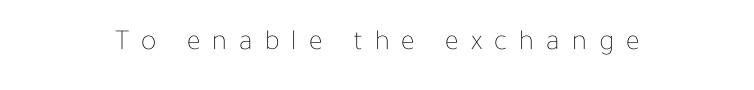
Q: Is the text bold? A: No.
Q: Is the text italic (slanted)? A: No, it is upright.
Q: Is the text underlined? A: No.
Q: Is the spacing between letters normal or unusually wide? A: Unusually wide.
Q: Width (condensed, normal, or wide)? A: Normal.
Q: Stroke contrast? A: Low.
Q: x-height? A: Medium.
Q: Monospaced? A: No.
